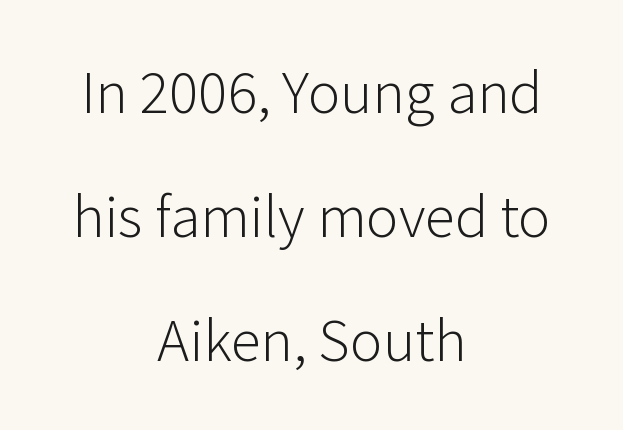
The image shows 61 px light sans-serif type, upright; set centered, loose line spacing (2.03x), normal letter spacing, not underlined; low stroke contrast and a medium x-height.
